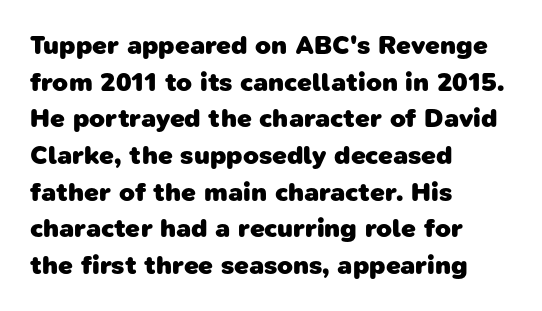
Q: Is the text bold? A: Yes.
Q: Is the text underlined? A: No.
Q: How is the paragraph aligned? A: Left-aligned.
Q: Is the spacing between letters normal or unusually wide? A: Normal.
Q: Is the spacing between lines tight, normal or loose? A: Normal.
